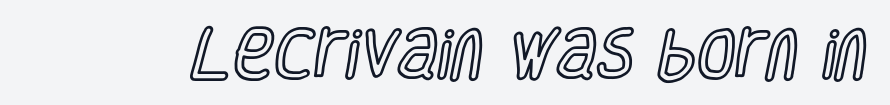
The image shows 55 px condensed type; set normal letter spacing, not underlined; a large x-height.
